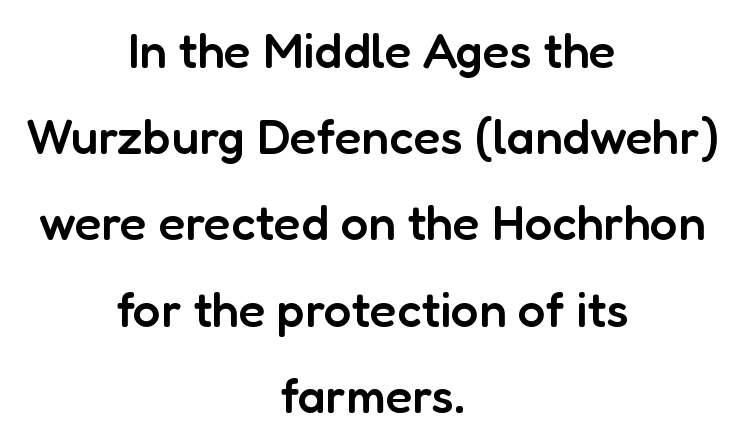
The image shows 49 px semibold sans-serif type, upright; set centered, line spacing 1.76x, normal letter spacing, not underlined; low stroke contrast and a medium x-height.
